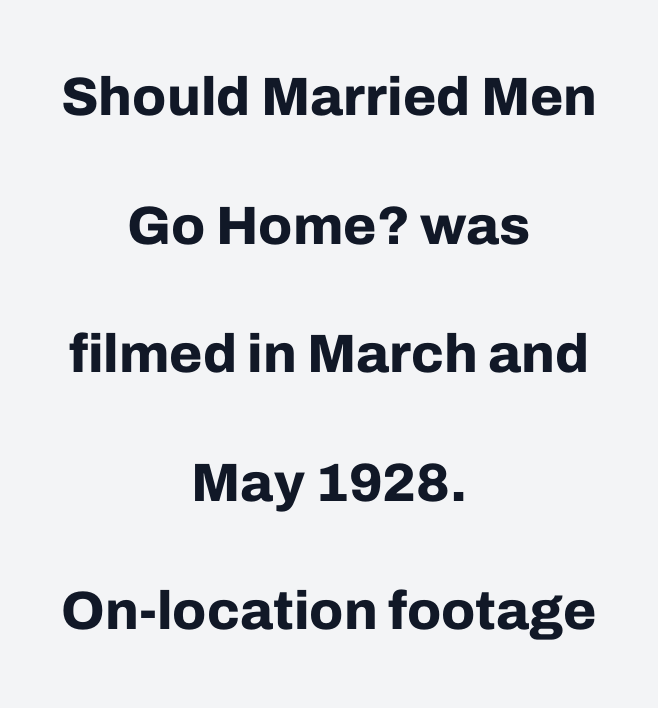
A full-strength bold gives these letters their thick strokes. In terms of letterspacing, this is plain default setting. This is the regular roman posture of the typeface. The lines in this sample share a center point and differ in where they start and stop.
